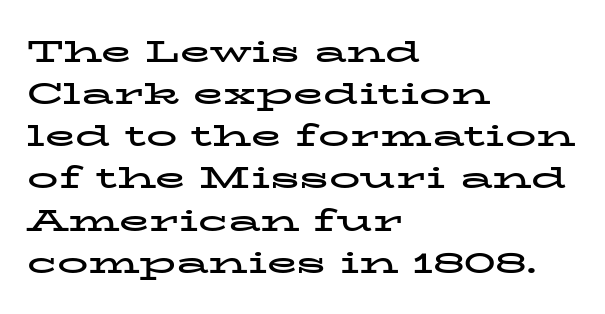
Typographically, this falls in the serif category. No italicization has been applied; the sample stays upright. One glance says typical: line gaps are just what's usual. Visually the block forms a straight wall on the left and a jagged coastline on the right. The strokes are fattened all the way to bold.
